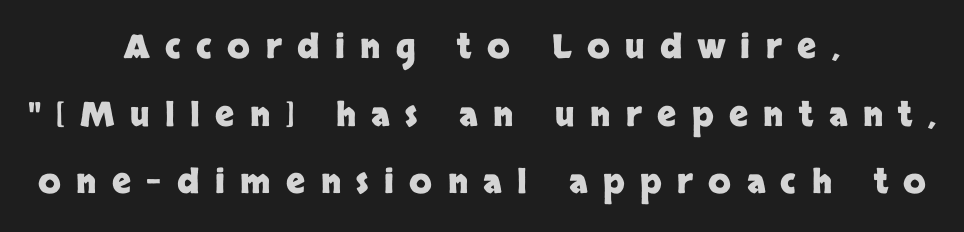
The image shows 33 px heavy sans-serif type, upright; set centered, loose line spacing (2.05x), unusually wide letter spacing (+0.47 em), not underlined; low stroke contrast and a large x-height.
